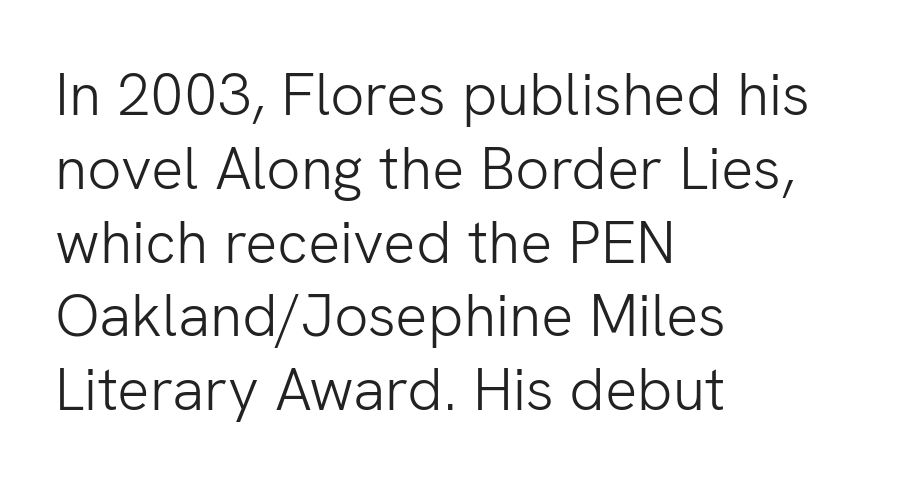
{"serif": "no", "italic": "no", "bold": "no", "weight": "light", "width": "normal", "stroke_contrast": "low", "x_height": "medium", "monospaced": "no", "underline": "no", "align": "left", "line_spacing_ratio": 1.23, "letter_spacing": "normal", "letter_spacing_em": 0.0, "glyph_px": 60}
